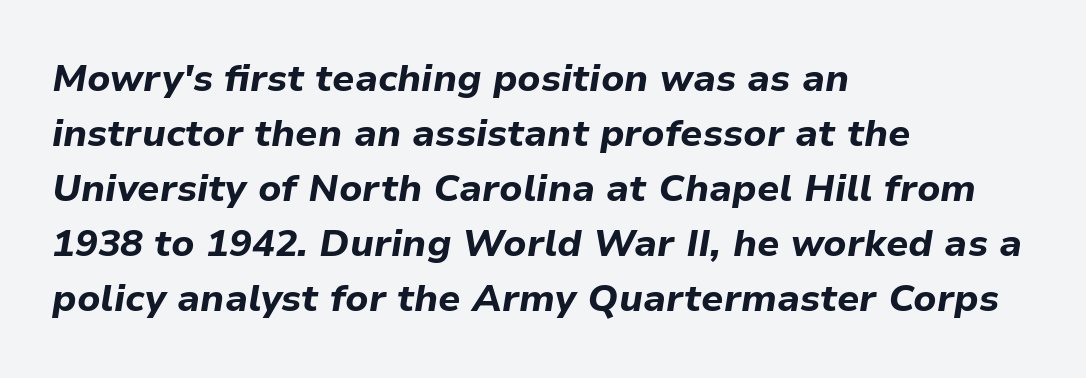
The image shows 38 px bold type, italic (leaning right); set left-aligned, normal line spacing (1.45x), normal letter spacing, not underlined; low stroke contrast and a medium x-height.
